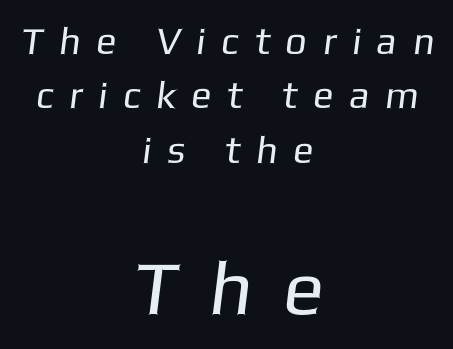
{"serif": "no", "bold": "no", "weight": "regular", "width": "normal", "stroke_contrast": "low", "x_height": "medium", "monospaced": "no", "underline": "no", "align": "center", "line_spacing": "normal", "line_spacing_ratio": 1.43, "letter_spacing": "wide", "letter_spacing_em": 0.41, "larger_block": "second", "size_ratio": 2.0, "glyph_px": 76}
